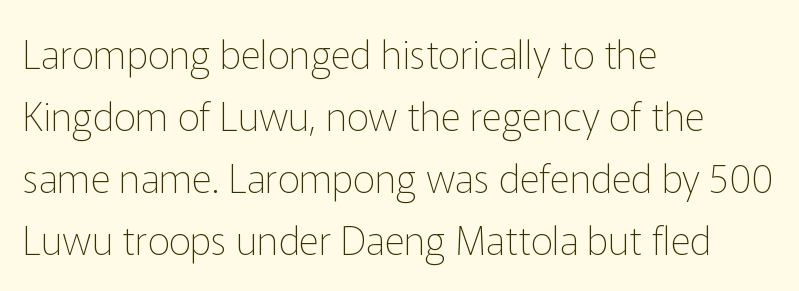
Q: Is the text bold? A: No.
Q: Is the text italic (slanted)? A: No, it is upright.
Q: Is the typeface a serif or a sans-serif typeface? A: Sans-serif.
Q: Is the text underlined? A: No.
Q: How is the paragraph aligned? A: Left-aligned.
Q: Is the spacing between letters normal or unusually wide? A: Normal.
Q: Is the spacing between lines tight, normal or loose? A: Normal.
Q: Width (condensed, normal, or wide)? A: Normal.
Q: Stroke contrast? A: Low.
Q: x-height? A: Medium.
Q: Monospaced? A: No.
